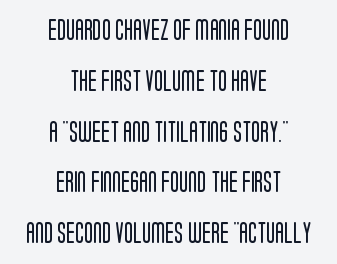
{"italic": "no", "bold": "no", "underline": "no", "align": "center", "line_spacing": "loose", "line_spacing_ratio": 2.42, "letter_spacing": "normal", "letter_spacing_em": 0.0, "glyph_px": 21}
